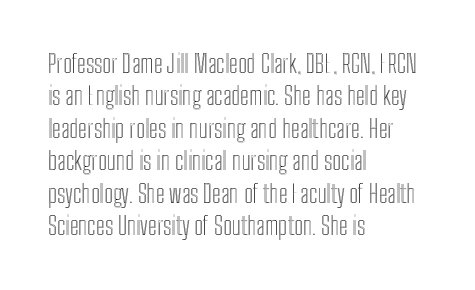
{"italic": "no", "underline": "no", "align": "left", "line_spacing": "normal", "line_spacing_ratio": 1.3, "letter_spacing": "normal", "letter_spacing_em": 0.0, "glyph_px": 25}
